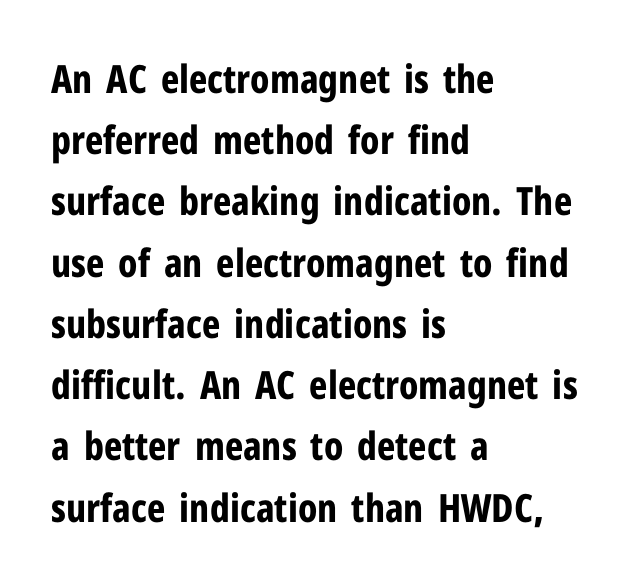
The image shows 39 px bold, condensed sans-serif type, upright; set left-aligned, normal line spacing (1.57x), normal letter spacing, not underlined; low stroke contrast and a medium x-height.
